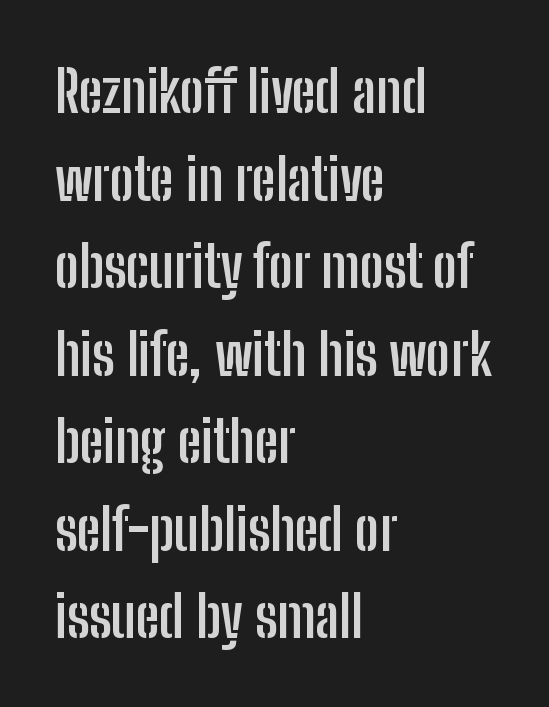
{"serif": "no", "italic": "no", "bold": "yes", "weight": "semibold", "width": "condensed", "stroke_contrast": "low", "x_height": "medium", "monospaced": "no", "underline": "no", "align": "left", "line_spacing": "normal", "line_spacing_ratio": 1.51, "letter_spacing": "normal", "letter_spacing_em": 0.0, "glyph_px": 58}
